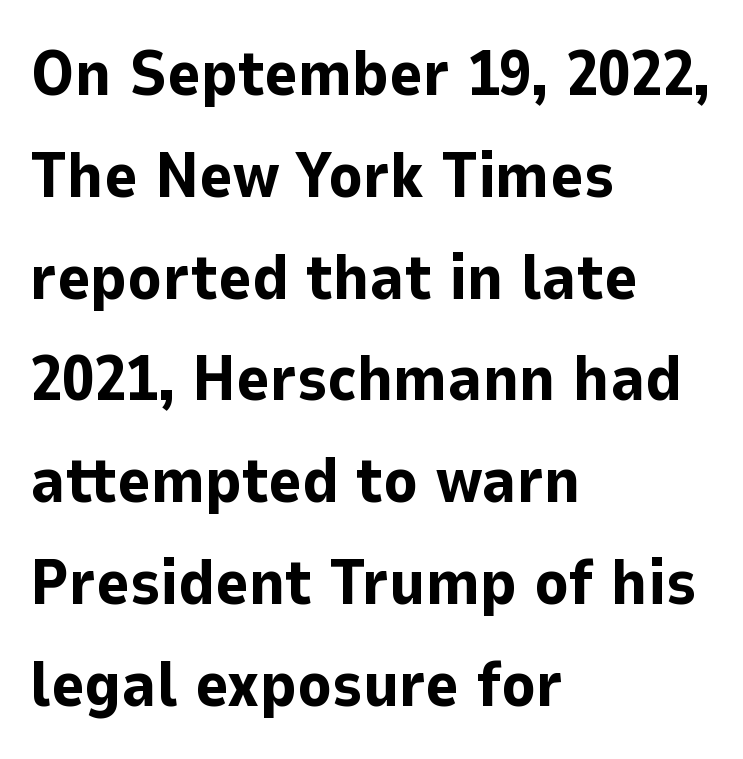
The image shows 64 px bold sans-serif type, upright; set left-aligned, normal line spacing (1.59x), normal letter spacing, not underlined; low stroke contrast and a medium x-height.
